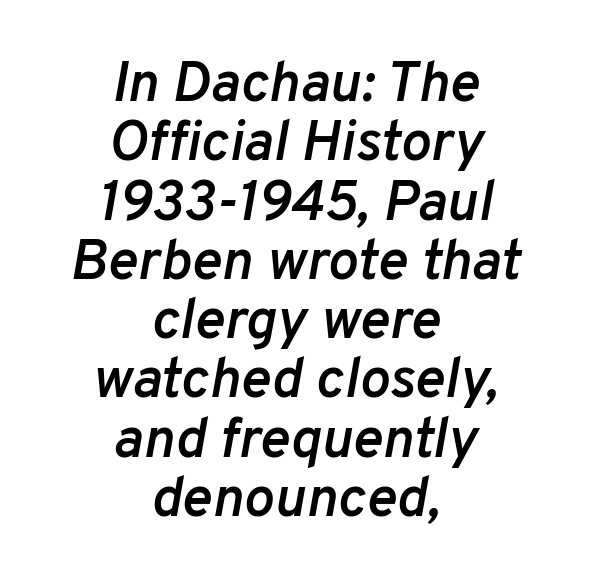
Does the copy run flush right? No — it is centered line by line. The vertical gap from one line to the next is small. Does the lettering tilt? It does — this is italic. The rendering keeps characters at their native spacing. Plain, unruled lines of type. A typesetter would call this proportional, since set widths differ per character.
